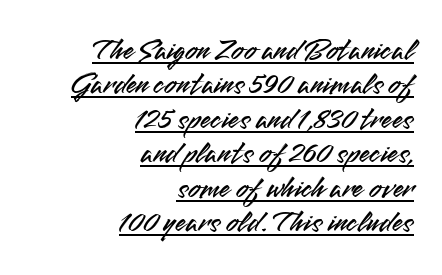
{"serif": "no", "width": "normal", "stroke_contrast": "medium", "x_height": "small", "monospaced": "no", "underline": "yes", "align": "right", "line_spacing": "tight", "line_spacing_ratio": 1.11, "letter_spacing": "normal", "letter_spacing_em": 0.0, "glyph_px": 31}
